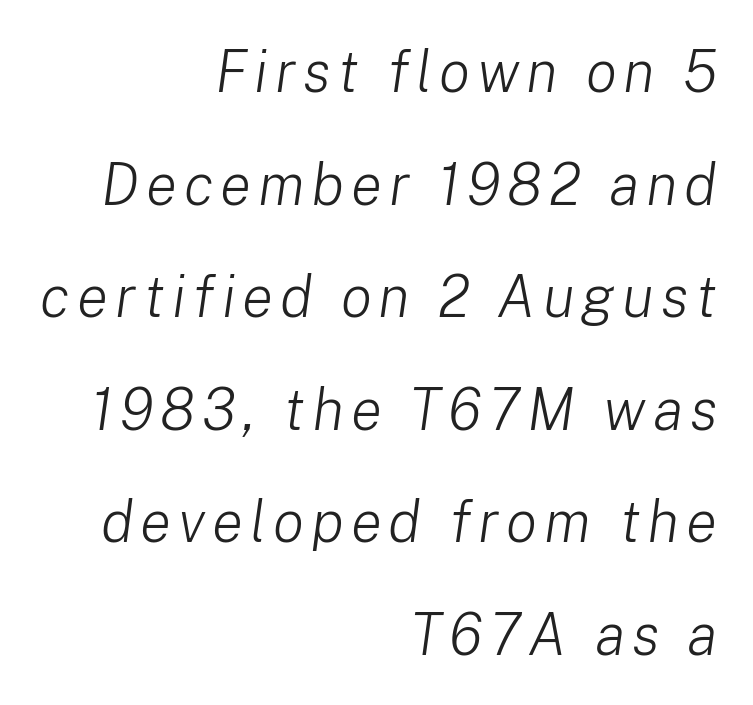
The image shows 58 px light type, italic (leaning right); set right-aligned, loose line spacing (1.94x), not underlined; low stroke contrast and a medium x-height.
